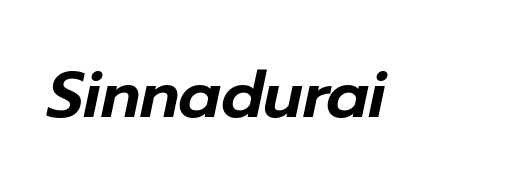
The image shows 64 px text type, italic (leaning right); set normal letter spacing, not underlined; low stroke contrast and a medium x-height.
